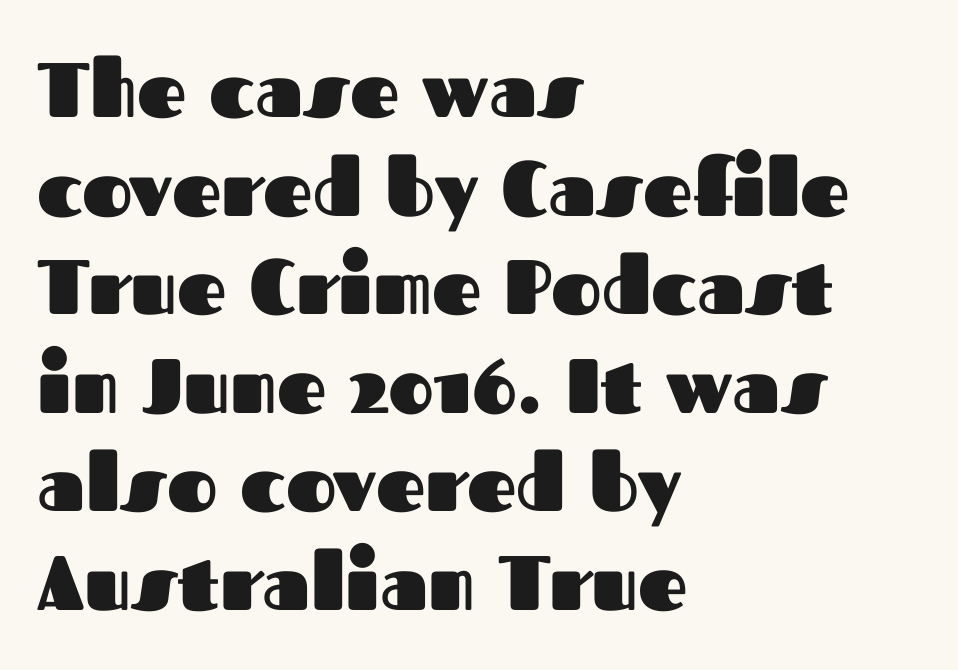
{"serif": "no", "italic": "no", "bold": "yes", "weight": "heavy", "width": "normal", "stroke_contrast": "medium", "x_height": "medium", "monospaced": "no", "underline": "no", "align": "left", "line_spacing": "normal", "line_spacing_ratio": 1.28, "letter_spacing": "normal", "letter_spacing_em": 0.0, "glyph_px": 77}
